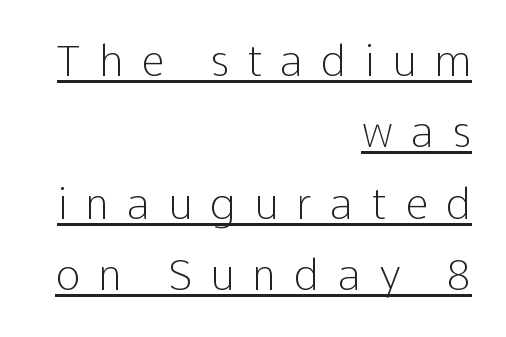
The image shows 42 px light sans-serif type, upright; set right-aligned, normal line spacing (1.7x), unusually wide letter spacing (+0.43 em), underlined; low stroke contrast and a medium x-height.
